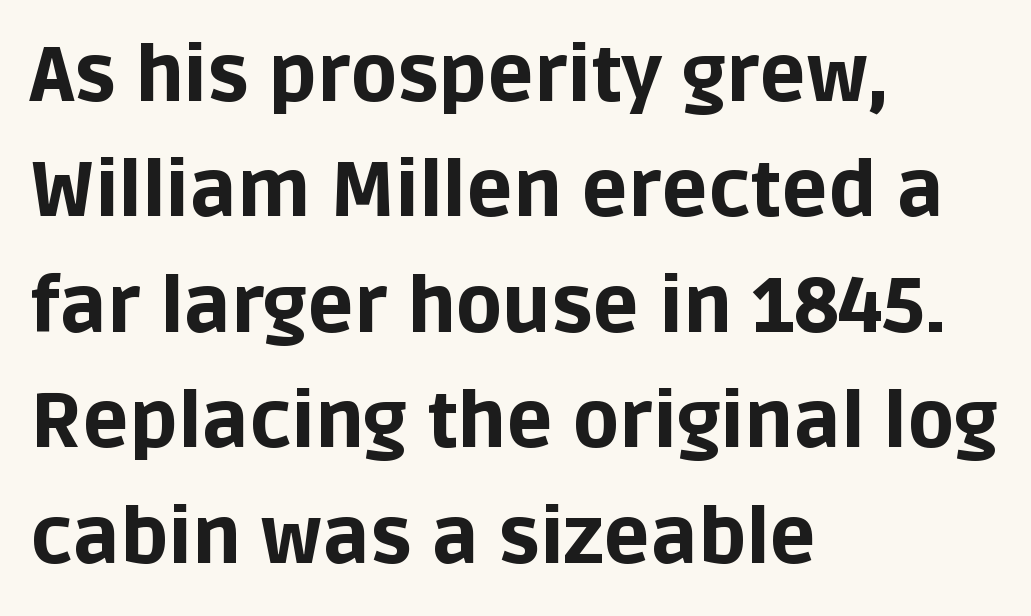
{"serif": "no", "italic": "no", "bold": "yes", "weight": "bold", "width": "normal", "stroke_contrast": "low", "x_height": "large", "monospaced": "no", "underline": "no", "align": "left", "line_spacing": "normal", "line_spacing_ratio": 1.5, "letter_spacing": "normal", "letter_spacing_em": 0.0, "glyph_px": 77}
